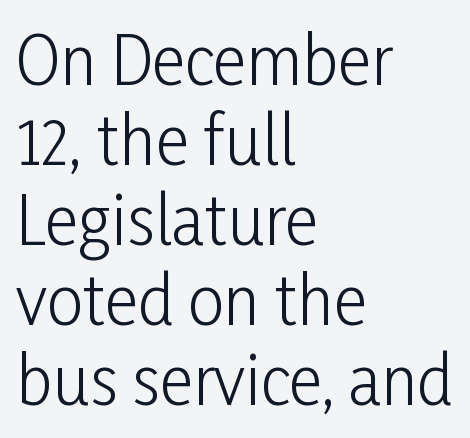
Grotesque or geometric, the face here clearly has no serifs. The passage shown is not underscored anywhere. Nobody touched the tracking dial on this one. The weight would be labelled regular, book, light, or lighter still.
